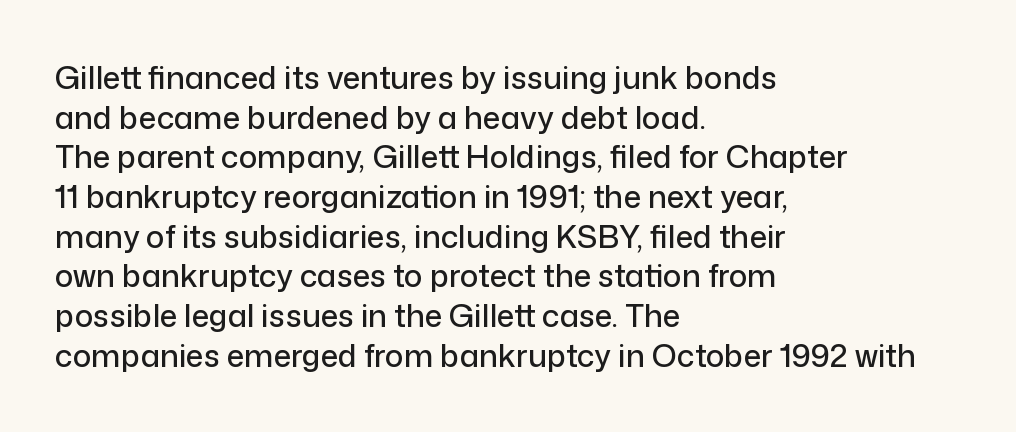
{"serif": "no", "italic": "no", "width": "normal", "stroke_contrast": "low", "x_height": "medium", "monospaced": "no", "underline": "no", "align": "left", "line_spacing": "normal", "line_spacing_ratio": 1.28, "letter_spacing": "normal", "letter_spacing_em": 0.0, "glyph_px": 31}
